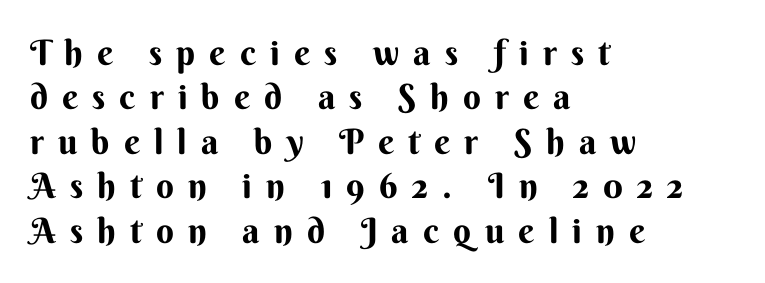
Q: Is the text bold? A: Yes.
Q: Is the text italic (slanted)? A: No, it is upright.
Q: Is the typeface a serif or a sans-serif typeface? A: Sans-serif.
Q: Is the text underlined? A: No.
Q: How is the paragraph aligned? A: Left-aligned.
Q: Is the spacing between letters normal or unusually wide? A: Unusually wide.
Q: Is the spacing between lines tight, normal or loose? A: Normal.
Q: Width (condensed, normal, or wide)? A: Normal.
Q: Stroke contrast? A: Medium.
Q: x-height? A: Small.
Q: Monospaced? A: No.
